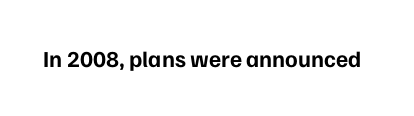
The image shows 23 px bold type, upright; set normal letter spacing, not underlined.
